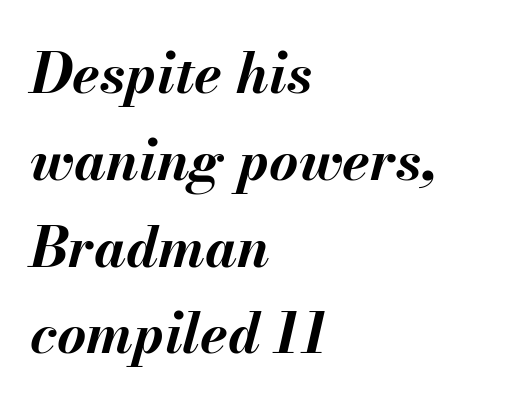
{"italic": "yes", "lean": "right", "slant_degrees": 13, "bold": "yes", "weight": "bold", "width": "normal", "stroke_contrast": "medium", "x_height": "small", "monospaced": "no", "underline": "no", "align": "left", "line_spacing": "normal", "line_spacing_ratio": 1.55, "letter_spacing": "normal", "letter_spacing_em": 0.0, "glyph_px": 56}
